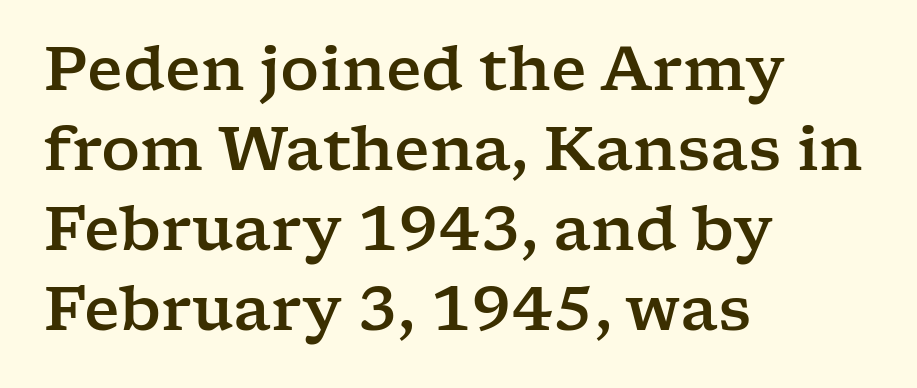
{"serif": "yes", "italic": "no", "width": "wide", "stroke_contrast": "low", "x_height": "medium", "monospaced": "no", "underline": "no", "align": "left", "line_spacing": "normal", "line_spacing_ratio": 1.31, "letter_spacing": "normal", "letter_spacing_em": 0.0, "glyph_px": 61}
